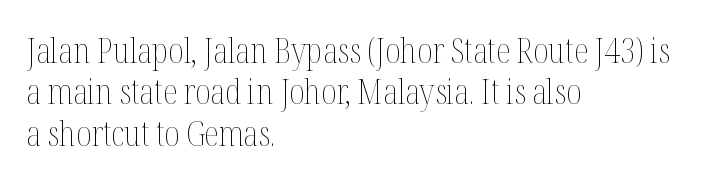
The image shows 34 px thin, condensed type, upright; set left-aligned, line spacing 1.22x, normal letter spacing, not underlined; medium stroke contrast and a medium x-height.
